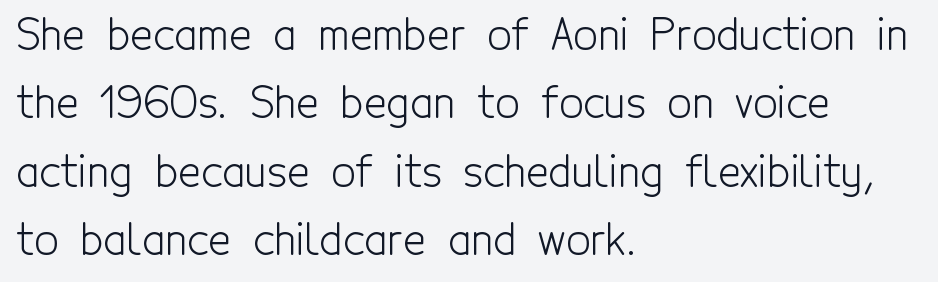
{"serif": "no", "italic": "no", "bold": "no", "weight": "light", "width": "condensed", "x_height": "medium", "monospaced": "no", "underline": "no", "align": "left", "line_spacing": "normal", "line_spacing_ratio": 1.59, "letter_spacing": "normal", "letter_spacing_em": 0.0, "glyph_px": 43}
